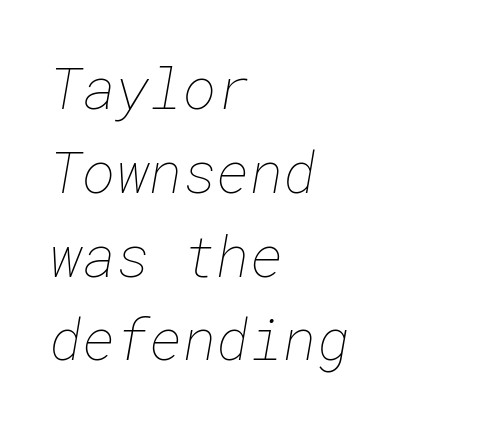
Descenders hang freely into open space. A classic flush-left, rag-right setting is used for this passage. The letterforms sit at book weight or below. Students, observe: this is what conventionally led text looks like. Caption: standard tracking, unaltered.
